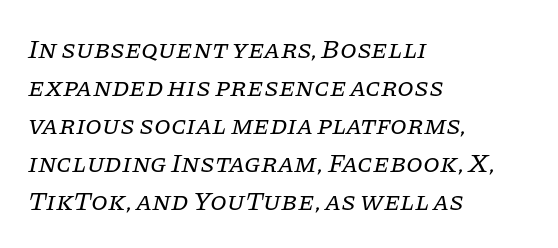
The image shows 27 px text type, italic (leaning right); set left-aligned, normal line spacing (1.41x), normal letter spacing, not underlined.
